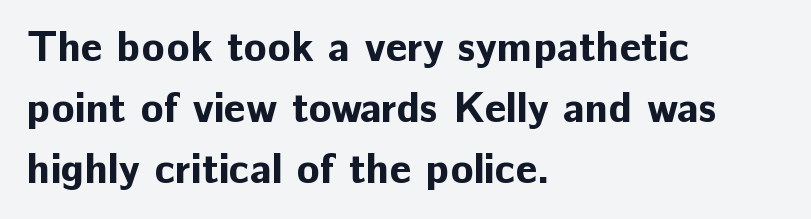
Q: Is the text bold? A: Yes.
Q: Is the text italic (slanted)? A: No, it is upright.
Q: Is the typeface a serif or a sans-serif typeface? A: Sans-serif.
Q: Is the text underlined? A: No.
Q: How is the paragraph aligned? A: Left-aligned.
Q: Is the spacing between letters normal or unusually wide? A: Normal.
Q: Is the spacing between lines tight, normal or loose? A: Normal.
Q: Width (condensed, normal, or wide)? A: Normal.
Q: Stroke contrast? A: Low.
Q: x-height? A: Medium.
Q: Monospaced? A: No.
